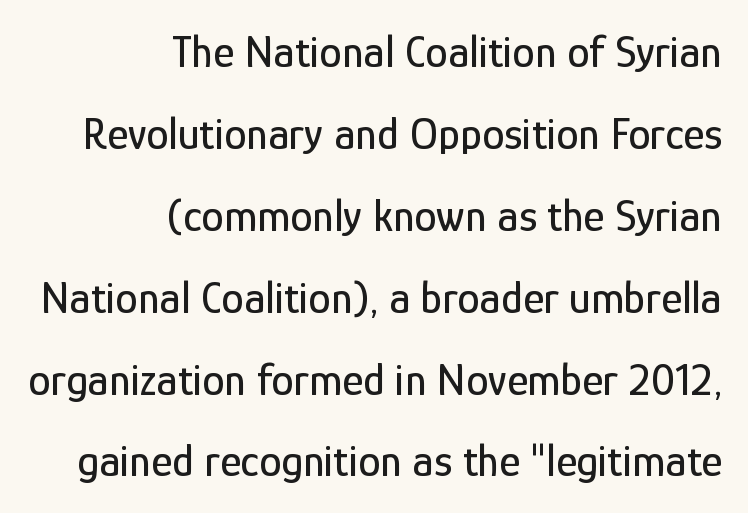
The image shows 45 px condensed sans-serif type, upright; set right-aligned, line spacing 1.82x, normal letter spacing, not underlined; low stroke contrast and a medium x-height.
